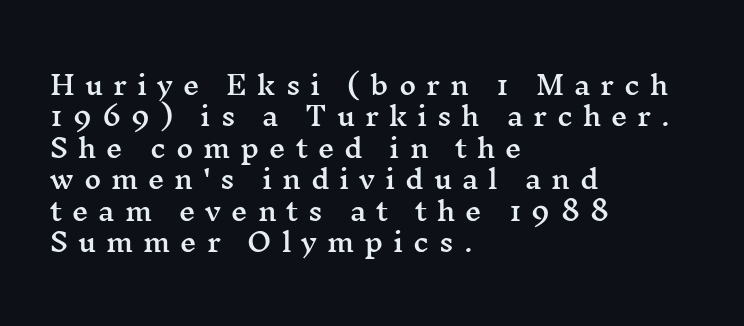
Q: Is the text italic (slanted)? A: No, it is upright.
Q: Is the text underlined? A: No.
Q: How is the paragraph aligned? A: Left-aligned.
Q: Is the spacing between letters normal or unusually wide? A: Unusually wide.
